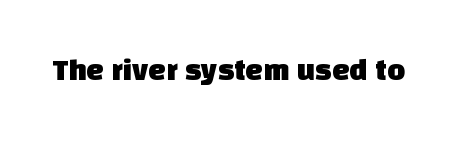
Observe the ordinary spacing: letters are neighbours, not strangers. Font category for this specimen: sans-serif. Do the characters align in a grid? No, the font is proportional. Descenders hang freely into open space.
